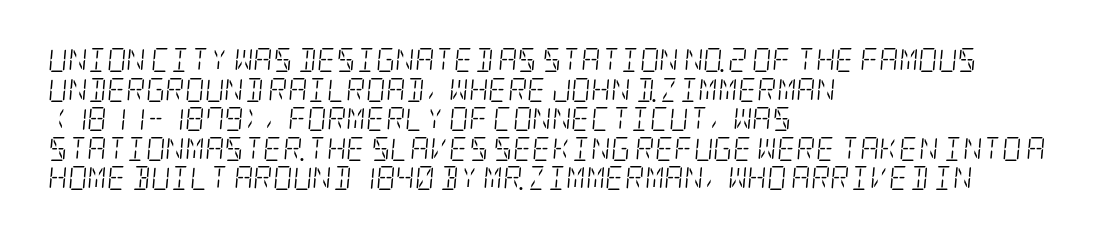
Q: Is the text bold? A: No.
Q: Is the text italic (slanted)? A: Yes, it leans right by about 5 degrees.
Q: Is the text underlined? A: No.
Q: How is the paragraph aligned? A: Left-aligned.
Q: Is the spacing between letters normal or unusually wide? A: Normal.
